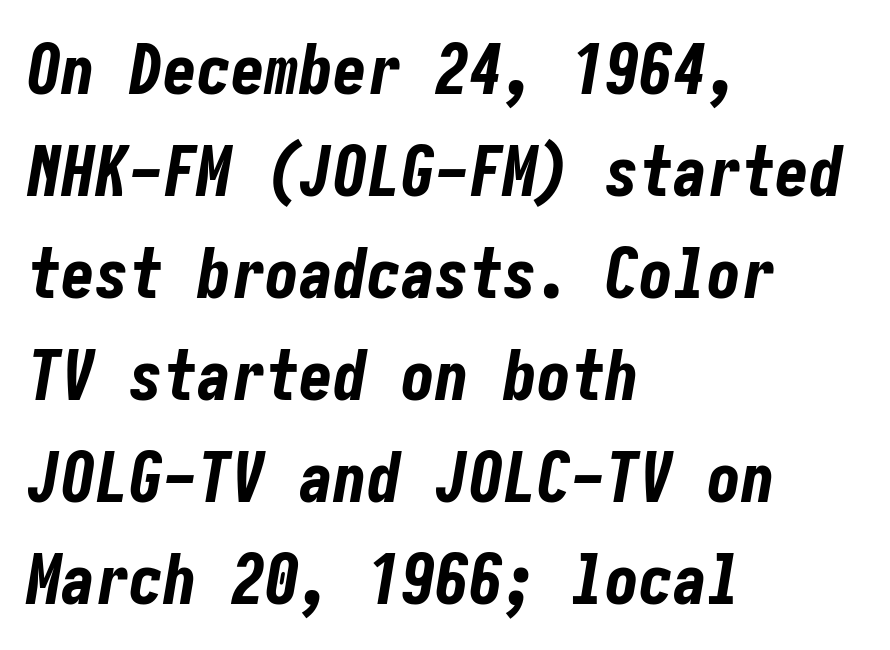
Q: Is the text bold? A: Yes.
Q: Is the text italic (slanted)? A: Yes, it leans right by about 10 degrees.
Q: Is the text underlined? A: No.
Q: How is the paragraph aligned? A: Left-aligned.
Q: Is the spacing between letters normal or unusually wide? A: Normal.
Q: Is the spacing between lines tight, normal or loose? A: Normal.
Q: Width (condensed, normal, or wide)? A: Condensed.
Q: Stroke contrast? A: Low.
Q: x-height? A: Medium.
